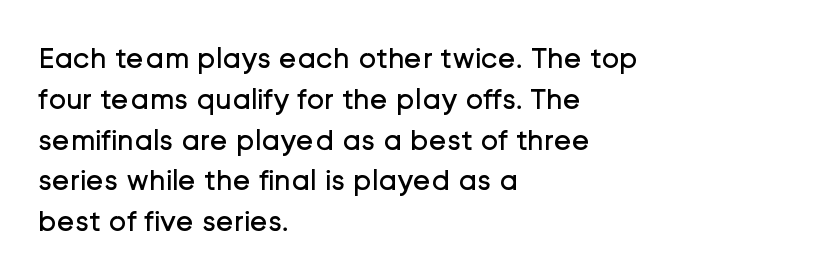
Q: Is the text bold? A: No.
Q: Is the text italic (slanted)? A: No, it is upright.
Q: Is the typeface a serif or a sans-serif typeface? A: Sans-serif.
Q: Is the text underlined? A: No.
Q: How is the paragraph aligned? A: Left-aligned.
Q: Is the spacing between letters normal or unusually wide? A: Normal.
Q: Is the spacing between lines tight, normal or loose? A: Normal.
Q: Width (condensed, normal, or wide)? A: Normal.
Q: Stroke contrast? A: Low.
Q: x-height? A: Medium.
Q: Monospaced? A: No.
